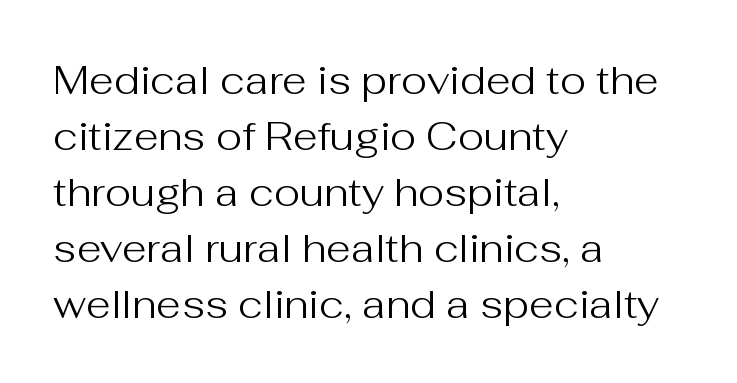
Q: Is the text bold? A: No.
Q: Is the text italic (slanted)? A: No, it is upright.
Q: Is the typeface a serif or a sans-serif typeface? A: Sans-serif.
Q: Is the text underlined? A: No.
Q: How is the paragraph aligned? A: Left-aligned.
Q: Is the spacing between letters normal or unusually wide? A: Normal.
Q: Is the spacing between lines tight, normal or loose? A: Normal.
Q: Width (condensed, normal, or wide)? A: Normal.
Q: Stroke contrast? A: Medium.
Q: x-height? A: Medium.
Q: Monospaced? A: No.
